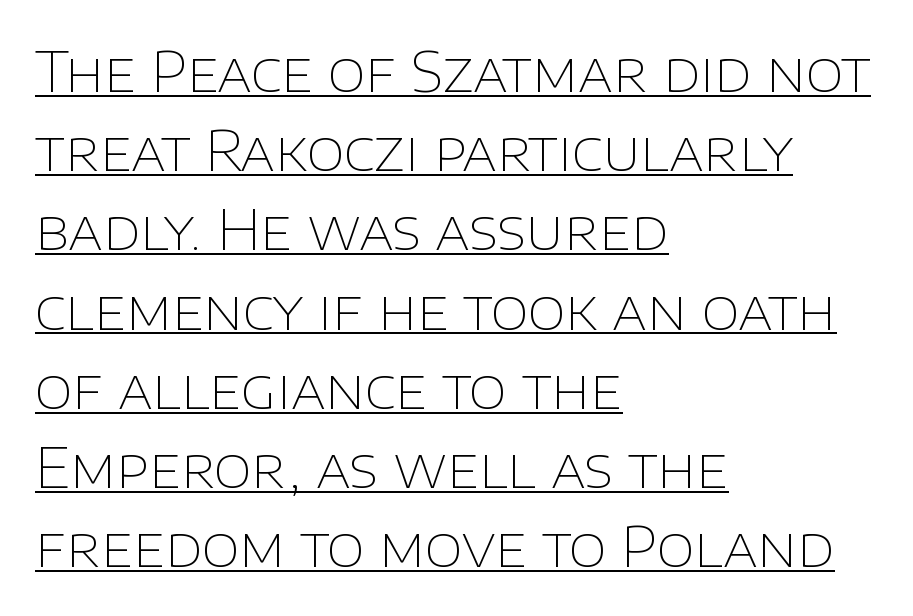
The image shows 55 px thin sans-serif type, upright; set left-aligned, normal line spacing (1.44x), normal letter spacing, underlined; low stroke contrast and a large x-height.
